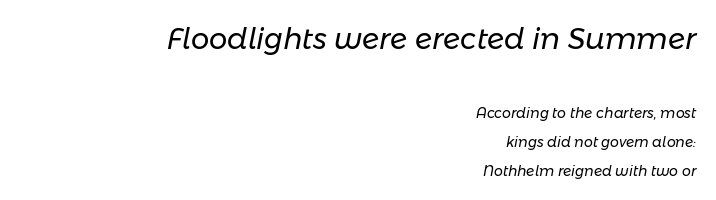
{"italic": "yes", "lean": "right", "slant_degrees": 11, "bold": "no", "weight": "regular", "width": "normal", "stroke_contrast": "low", "x_height": "medium", "monospaced": "no", "underline": "no", "align": "right", "line_spacing": "loose", "line_spacing_ratio": 2.08, "letter_spacing": "normal", "letter_spacing_em": 0.0, "larger_block": "first", "size_ratio": 2.07, "glyph_px": 29}
